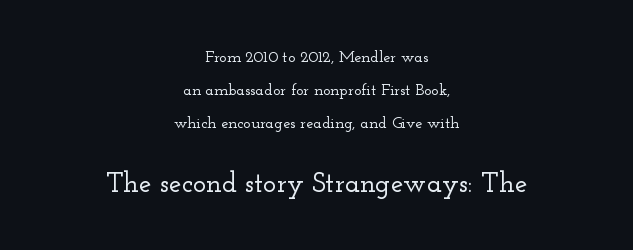
Horizontal alignment here is central, giving a formal, balanced look. The vertical gap from one line to the next is large. The designer went with a serif here, giving each stem small feet. Caption: standard tracking, unaltered. Size hierarchy here favors the trailing block over the leading one. If you drew a line through each stem, it would be perfectly vertical.
